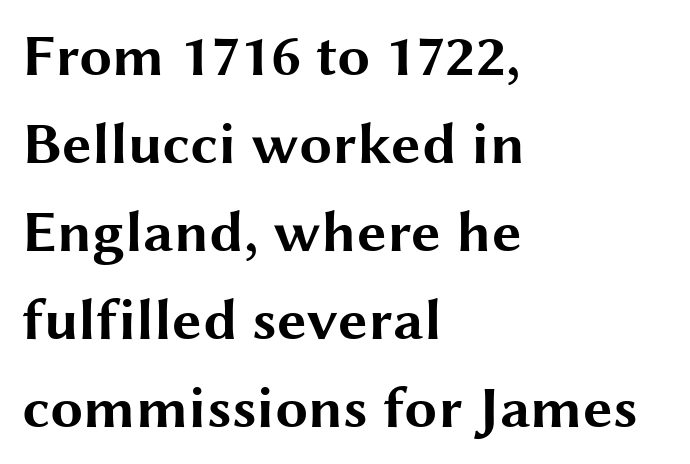
The image shows 59 px bold, wide sans-serif type, upright; set left-aligned, normal line spacing (1.49x), normal letter spacing, not underlined; medium stroke contrast and a medium x-height.
